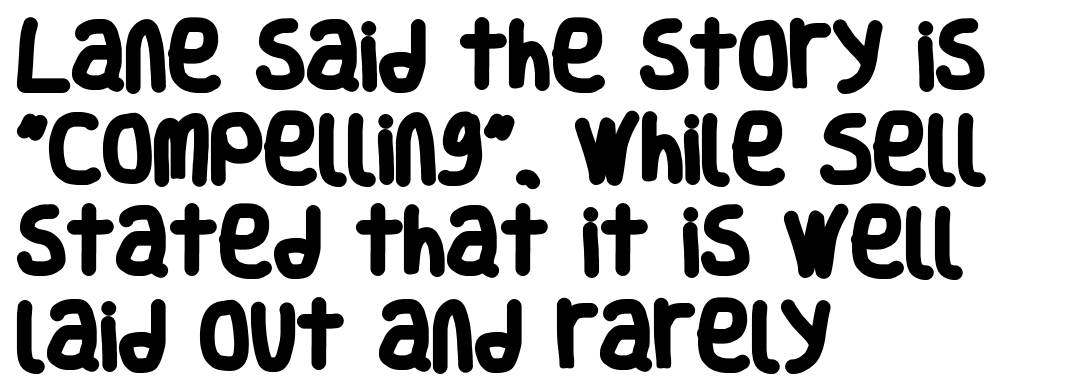
Q: Is the text bold? A: Yes.
Q: Is the typeface a serif or a sans-serif typeface? A: Sans-serif.
Q: Is the text underlined? A: No.
Q: How is the paragraph aligned? A: Left-aligned.
Q: Is the spacing between letters normal or unusually wide? A: Normal.
Q: Is the spacing between lines tight, normal or loose? A: Normal.
Q: Width (condensed, normal, or wide)? A: Condensed.
Q: Stroke contrast? A: Low.
Q: x-height? A: Large.
Q: Monospaced? A: No.
